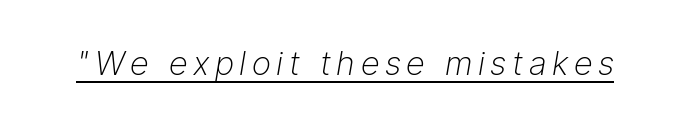
Vertical stems look standard width or narrower in stroke. The letters advance in unequal steps, a hallmark of proportional type. Rendered with sloped, italic letterforms. A typographer would call this underscored text.
